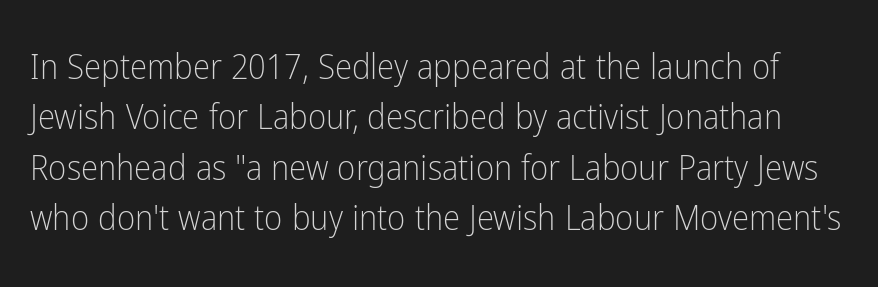
The image shows 35 px light, condensed sans-serif type, upright; set normal line spacing (1.44x), normal letter spacing, not underlined; low stroke contrast and a medium x-height.
